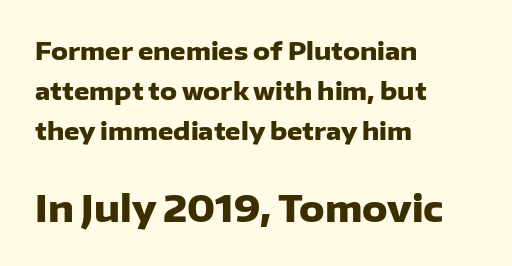
Q: Is the text bold? A: Yes.
Q: Is the text italic (slanted)? A: No, it is upright.
Q: Is the typeface a serif or a sans-serif typeface? A: Sans-serif.
Q: Is the text underlined? A: No.
Q: How is the paragraph aligned? A: Left-aligned.
Q: Is the spacing between letters normal or unusually wide? A: Normal.
Q: Is the spacing between lines tight, normal or loose? A: Normal.
Q: Which block of text is set in a larger size, the first (top) or the second (bottom)? A: The second (bottom) one.
Q: Width (condensed, normal, or wide)? A: Normal.
Q: Stroke contrast? A: Low.
Q: x-height? A: Medium.
Q: Monospaced? A: No.
